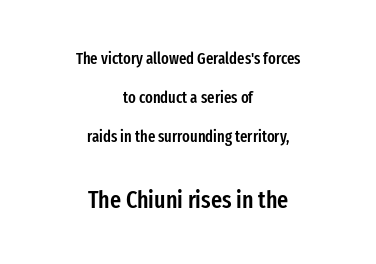
Q: Is the text bold? A: Semi-bold.
Q: Is the text italic (slanted)? A: No, it is upright.
Q: Is the text underlined? A: No.
Q: How is the paragraph aligned? A: Centered.
Q: Is the spacing between letters normal or unusually wide? A: Normal.
Q: Is the spacing between lines tight, normal or loose? A: Loose.
Q: Which block of text is set in a larger size, the first (top) or the second (bottom)? A: The second (bottom) one.
